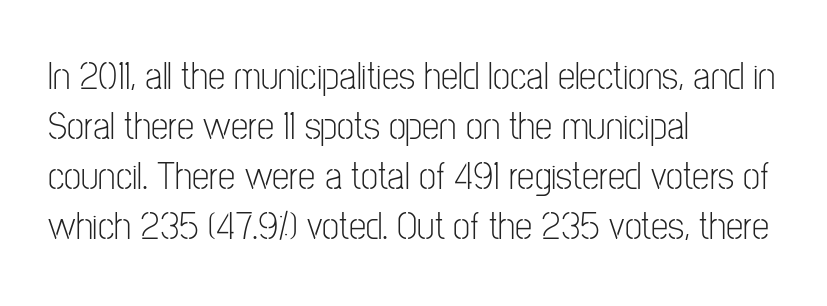
Nope, not italic — everything's standing straight. In terms of letterspacing, this is plain default setting. No letter is thick-stroked: the sample isn't bold. Examine the stroke ends and you'll find no serifs.
